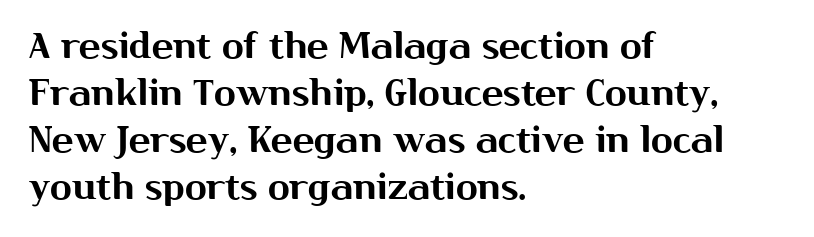
The image shows 36 px sans-serif type, upright; set left-aligned, normal line spacing (1.31x), normal letter spacing, not underlined; medium stroke contrast and a medium x-height.
